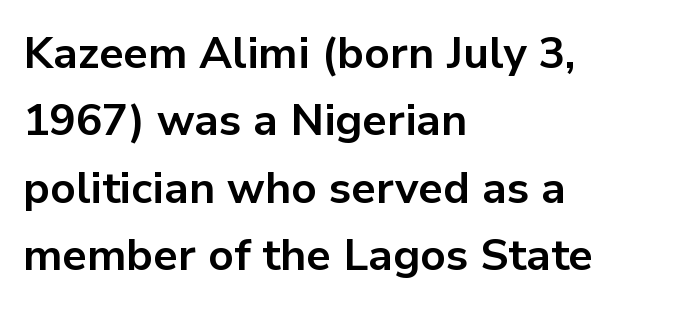
The image shows 44 px bold sans-serif type, upright; set left-aligned, normal line spacing (1.53x), normal letter spacing, not underlined; low stroke contrast and a medium x-height.
